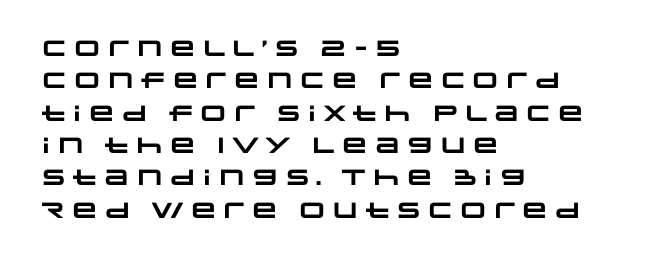
{"bold": "yes", "underline": "no", "align": "left", "line_spacing": "normal", "line_spacing_ratio": 1.47, "letter_spacing": "normal", "letter_spacing_em": 0.0, "glyph_px": 22}
